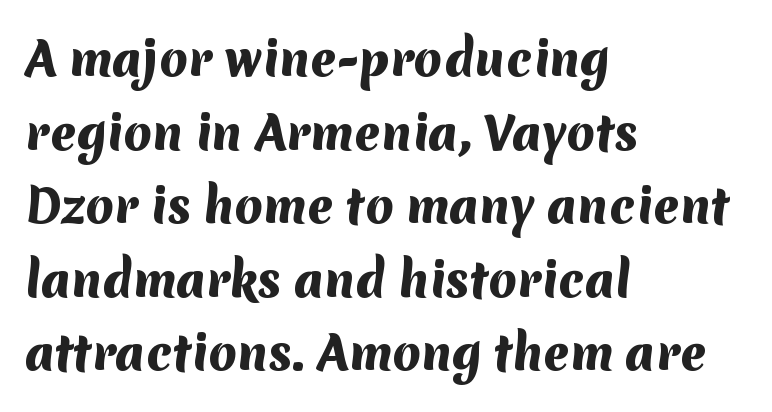
The image shows 46 px heavy sans-serif type; set left-aligned, normal line spacing (1.6x), normal letter spacing, not underlined; medium stroke contrast and a medium x-height.
